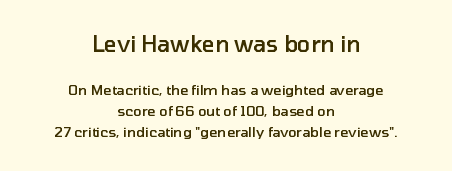
{"italic": "no", "bold": "semi", "underline": "no", "align": "center", "line_spacing": "normal", "line_spacing_ratio": 1.51, "letter_spacing": "normal", "letter_spacing_em": 0.0, "larger_block": "first", "size_ratio": 1.57, "glyph_px": 22}
